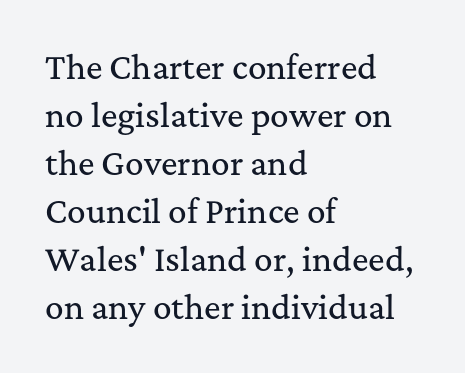
The image shows 31 px serif type, upright; set left-aligned, normal line spacing (1.55x), normal letter spacing, not underlined; medium stroke contrast and a medium x-height.
